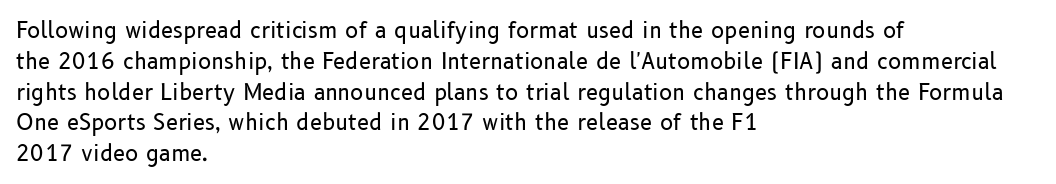
Q: Is the text bold? A: No.
Q: Is the text italic (slanted)? A: No, it is upright.
Q: Is the text underlined? A: No.
Q: How is the paragraph aligned? A: Left-aligned.
Q: Is the spacing between letters normal or unusually wide? A: Normal.
Q: Is the spacing between lines tight, normal or loose? A: Normal.
